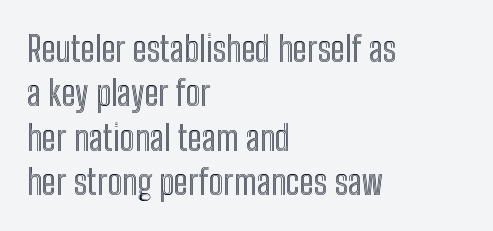
The image shows 35 px condensed type, upright; set left-aligned, normal line spacing (1.27x), normal letter spacing, not underlined; a medium x-height.
